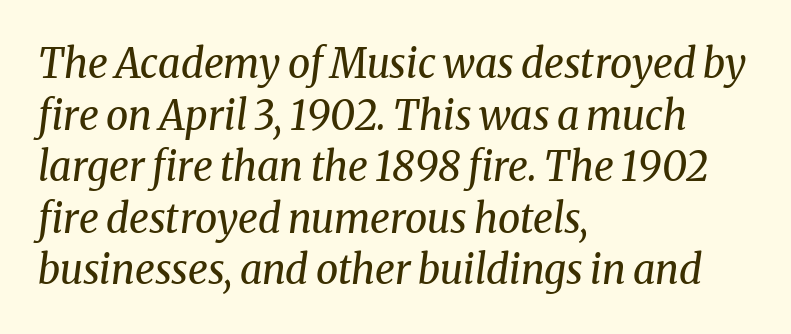
{"serif": "yes", "italic": "yes", "lean": "right", "slant_degrees": 8, "bold": "no", "weight": "regular", "width": "normal", "stroke_contrast": "medium", "x_height": "medium", "monospaced": "no", "underline": "no", "align": "left", "line_spacing": "normal", "line_spacing_ratio": 1.29, "letter_spacing": "normal", "letter_spacing_em": 0.0, "glyph_px": 40}
